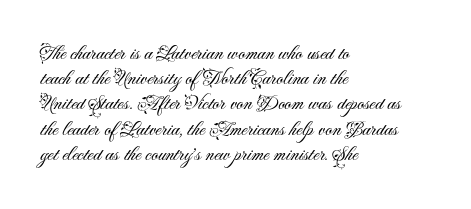
The letterforms sit shoulder to shoulder at normal distance. Typeset ragged right — the left edge is the straight one. Vertical stems look standard width or narrower in stroke. Beneath every word, the page is bare.
